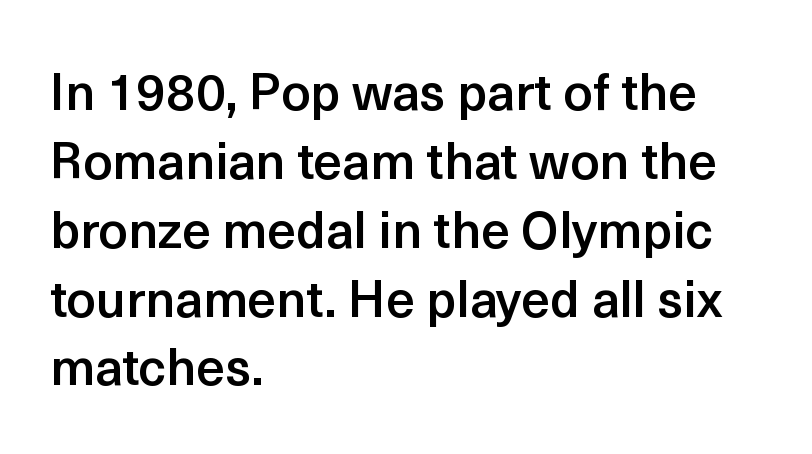
The image shows 51 px semibold sans-serif type, upright; set left-aligned, normal line spacing (1.35x), normal letter spacing, not underlined; a medium x-height.
